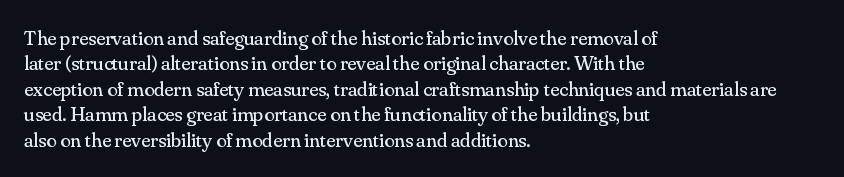
A bare baseline throughout the passage. Line beginnings align vertically; line endings do not. This sample uses plain, unmodified letter spacing. Posture: straight, roman, zero tilt. Is this a heavy cut? Hardly; it is regular or lighter.
